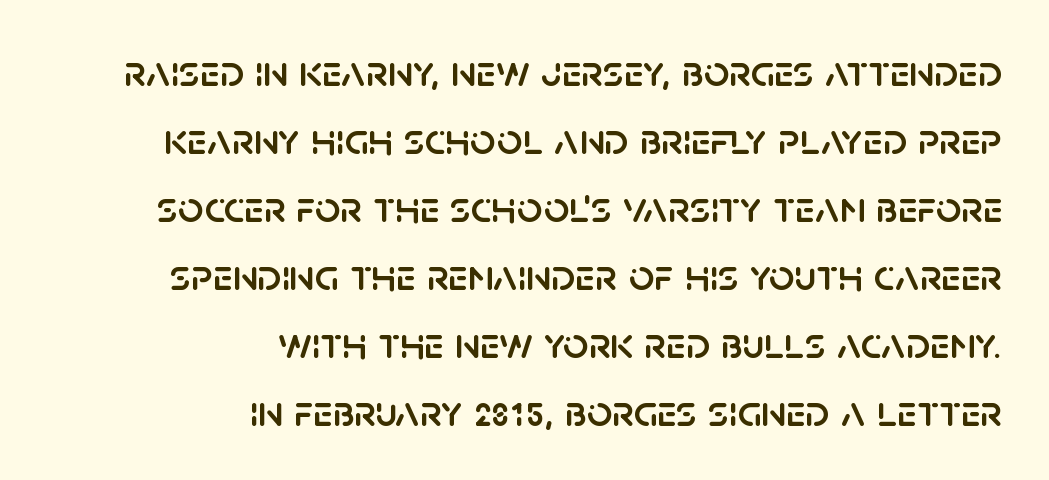
Q: Is the text italic (slanted)? A: No, it is upright.
Q: Is the typeface a serif or a sans-serif typeface? A: Sans-serif.
Q: Is the text underlined? A: No.
Q: How is the paragraph aligned? A: Right-aligned.
Q: Is the spacing between letters normal or unusually wide? A: Normal.
Q: Is the spacing between lines tight, normal or loose? A: Normal.
Q: Width (condensed, normal, or wide)? A: Normal.
Q: Stroke contrast? A: Low.
Q: x-height? A: Large.
Q: Monospaced? A: No.
